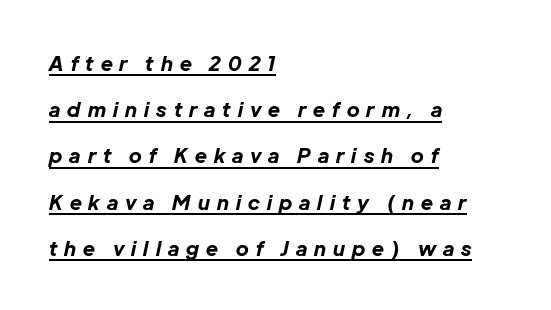
The image shows 20 px bold type, italic (leaning right); set left-aligned, loose line spacing (2.31x), unusually wide letter spacing (+0.36 em), underlined.
